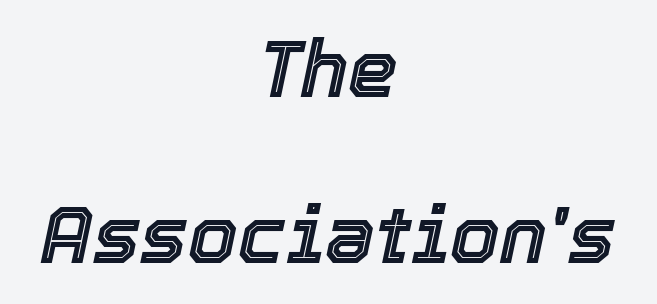
The image shows 79 px text type, italic (leaning right); set centered, loose line spacing (2.1x), normal letter spacing, not underlined; a medium x-height.
